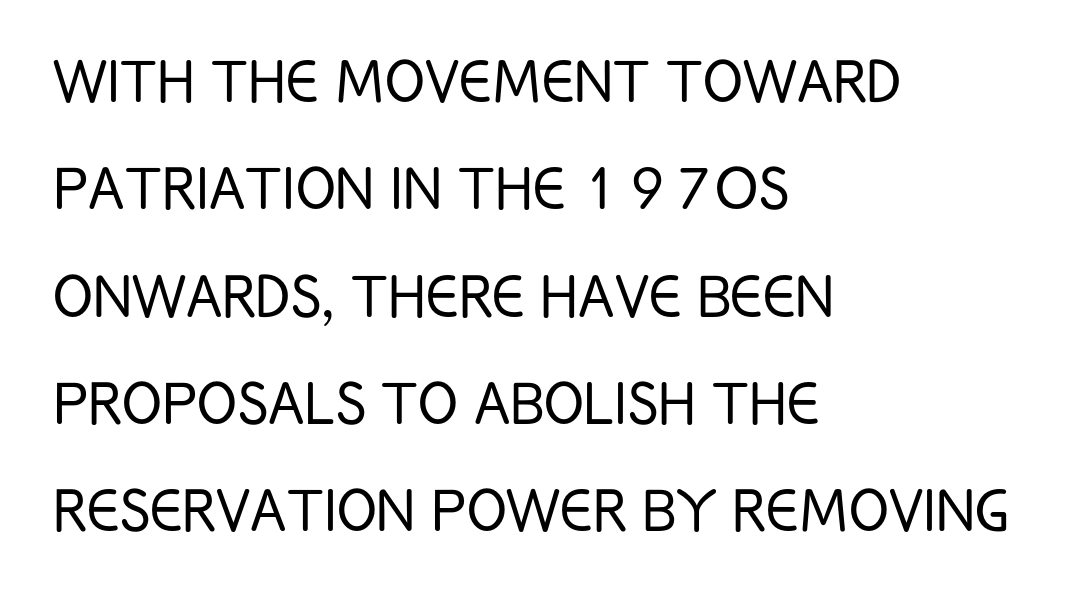
A quiet, ordinary-to-light weight characterises the typeface. Glance below the letters and you will spot only blank space. Spacing verdict: proportional, widths tailored to each character. Horizontal alignment here is leftward, the default for most running prose. When letters stand straight like this, we call the style roman or upright.
